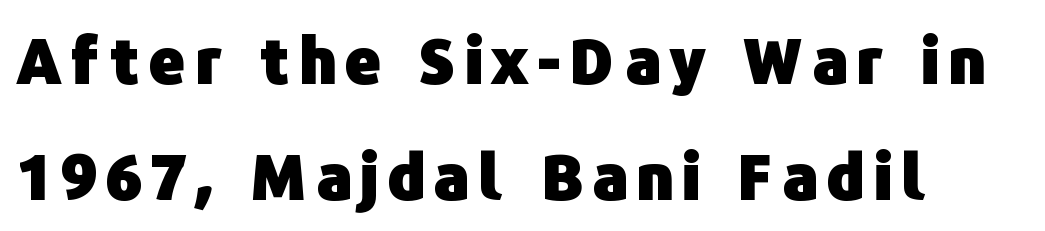
{"serif": "no", "italic": "no", "bold": "yes", "weight": "heavy", "width": "normal", "stroke_contrast": "low", "x_height": "medium", "monospaced": "no", "underline": "no", "align": "left", "line_spacing_ratio": 1.84, "glyph_px": 63}
